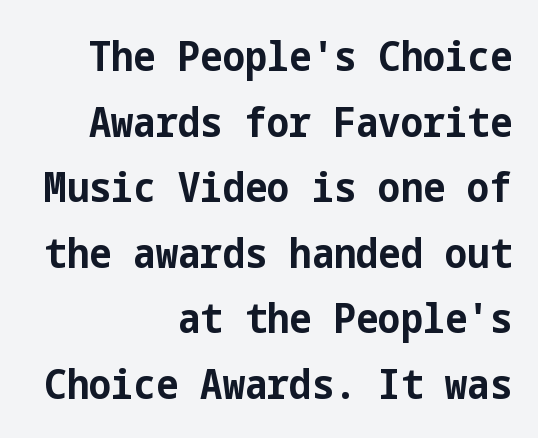
{"serif": "no", "italic": "no", "bold": "yes", "weight": "bold", "width": "condensed", "stroke_contrast": "low", "x_height": "medium", "underline": "no", "align": "right", "line_spacing": "normal", "line_spacing_ratio": 1.56, "letter_spacing": "normal", "letter_spacing_em": 0.0, "glyph_px": 42}
